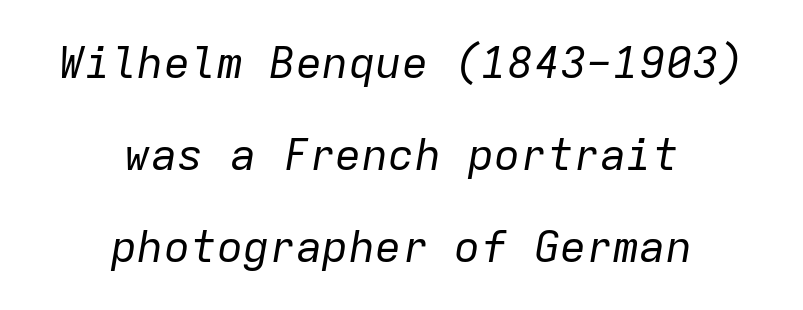
{"italic": "yes", "lean": "right", "slant_degrees": 9, "bold": "no", "weight": "regular", "width": "normal", "stroke_contrast": "low", "x_height": "medium", "monospaced": "yes", "underline": "no", "align": "center", "line_spacing": "loose", "line_spacing_ratio": 2.09, "letter_spacing": "normal", "letter_spacing_em": 0.0, "glyph_px": 44}
